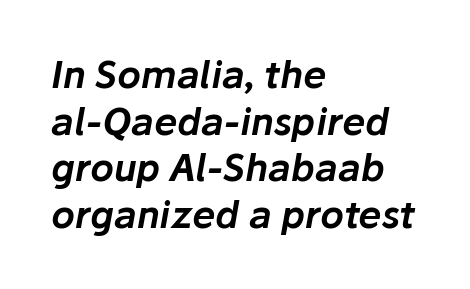
Q: Is the text italic (slanted)? A: Yes, it leans right by about 10 degrees.
Q: Is the text underlined? A: No.
Q: How is the paragraph aligned? A: Left-aligned.
Q: Is the spacing between letters normal or unusually wide? A: Normal.
Q: Is the spacing between lines tight, normal or loose? A: Normal.
Q: Width (condensed, normal, or wide)? A: Normal.
Q: Stroke contrast? A: Low.
Q: x-height? A: Medium.
Q: Monospaced? A: No.
